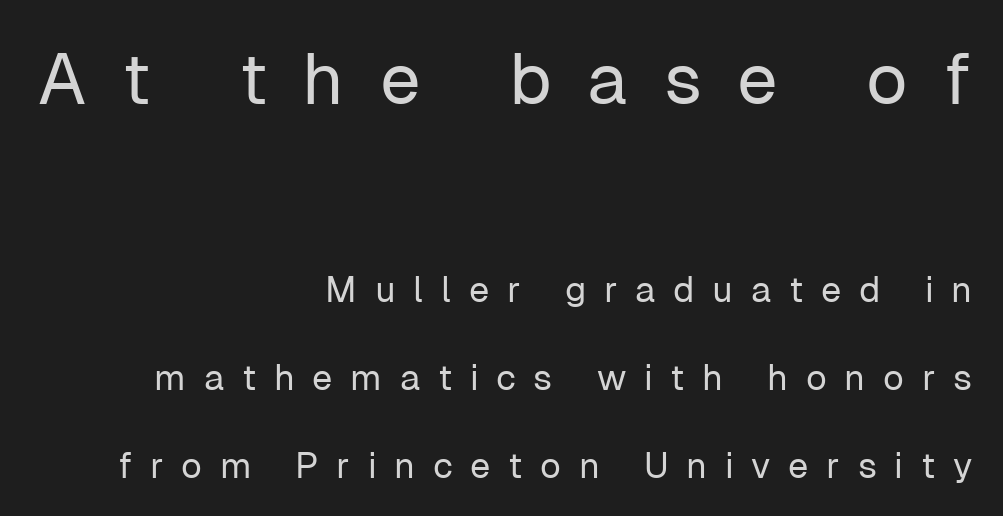
A student would notice the top passage is typeset larger than what follows. A flush-right, rag-left setting is used for this passage. The passage shown is not underscored anywhere. Each new line begins a long way beneath the previous one.
